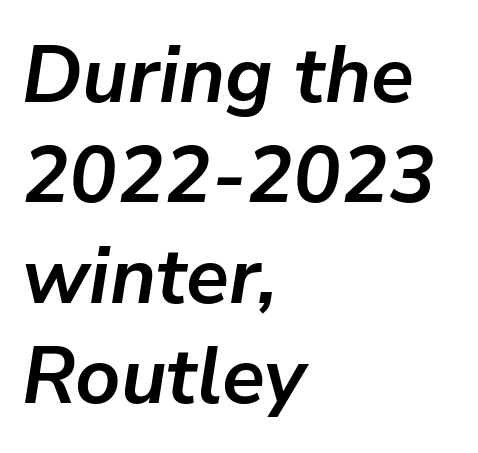
Reading down the column, the eye jumps a familiar distance to each next line. Look at the stroke-to-counter ratio: heavy, a bold. The foot of each line stays bare and open. The ragged edge is on the right, which tells us the setting is flush left. Is this a fixed-width face? No — the glyphs have proportional, varying widths. When letters slant like this, we call the style italic.
